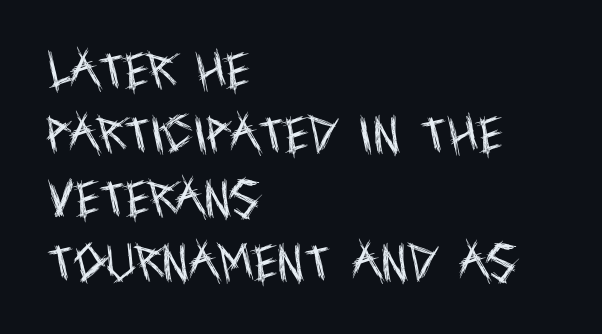
Q: Is the text bold? A: No.
Q: Is the text italic (slanted)? A: No, it is upright.
Q: Is the typeface a serif or a sans-serif typeface? A: Sans-serif.
Q: Is the text underlined? A: No.
Q: How is the paragraph aligned? A: Left-aligned.
Q: Is the spacing between letters normal or unusually wide? A: Normal.
Q: Is the spacing between lines tight, normal or loose? A: Normal.
Q: Width (condensed, normal, or wide)? A: Condensed.
Q: x-height? A: Large.
Q: Monospaced? A: No.
